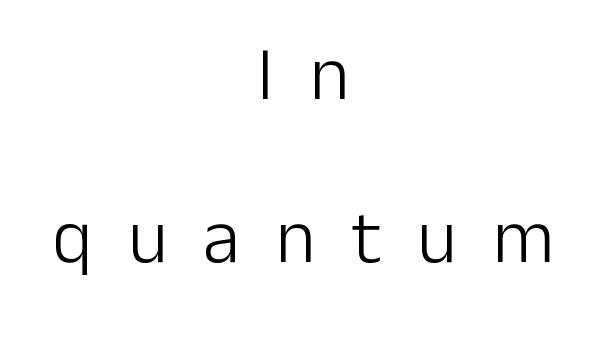
The image shows 76 px light sans-serif type, upright; set centered, loose line spacing (2.15x), unusually wide letter spacing (+0.47 em), not underlined; low stroke contrast and a medium x-height.
